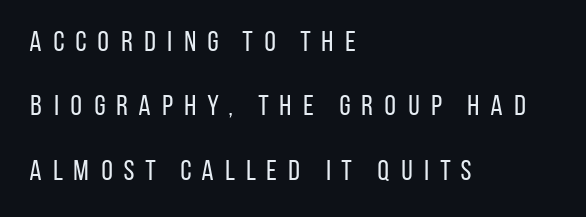
Observe the wide spacing: letters keep a clear distance from each other. Honestly, the rows look like they've been pulled way apart. No extra ink here — the face is not bold. Serif or sans? Sans — the stroke terminals are bare. Vertical strokes here are truly vertical. This sample is left-justified, so line endings fall wherever the words run out.
